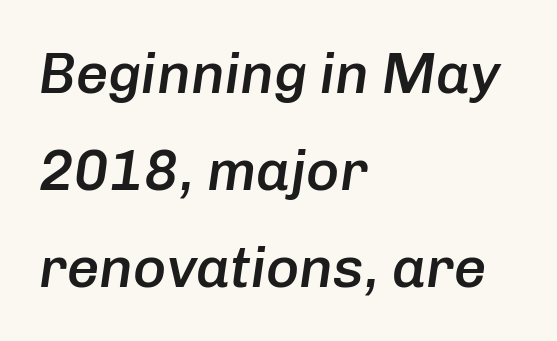
Descender tails drop into unmarked territory. Looks like regular typesetting: each glyph gets only the width it needs. The block of text has a typical density, with ordinary space between rows. These words are printed semibold, heavier than regular yet not bold. Reading down the block, your eye returns to a fixed left position each line. The line texture is even and compact thanks to regular tracking.
